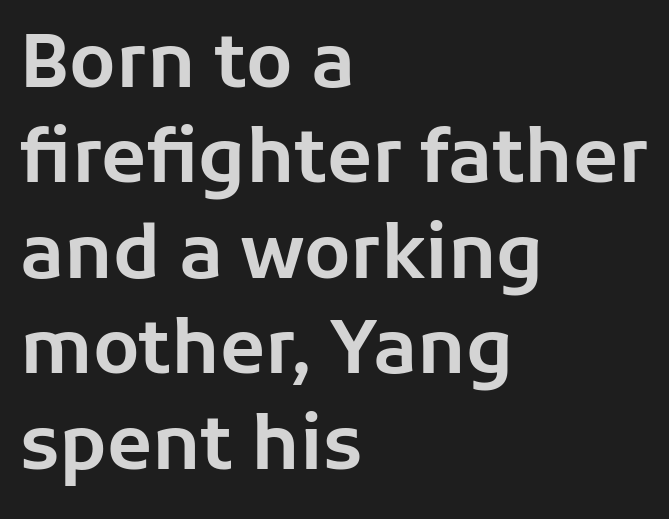
Nothing unusual about the tracking: characters are spaced as the font intends. These lines are rendered in a variable-pitch font. Unlike italic type, these characters show no tilt at all. These lines sit exactly where default settings would place them. A sans-serif font was chosen for this passage.
